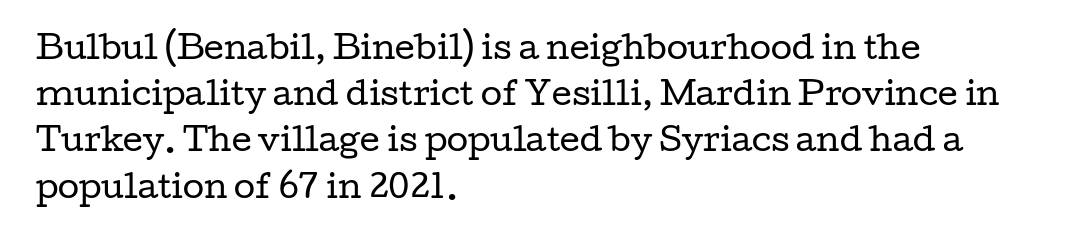
If you drew a ruler down the left edge, every line would touch it. Students, observe: this is what conventionally led text looks like. The string is rendered with underlining switched off. Standard letterfit; no display-style spreading of the glyphs. Posture: straight, roman, zero tilt. This sample uses a serif face.
